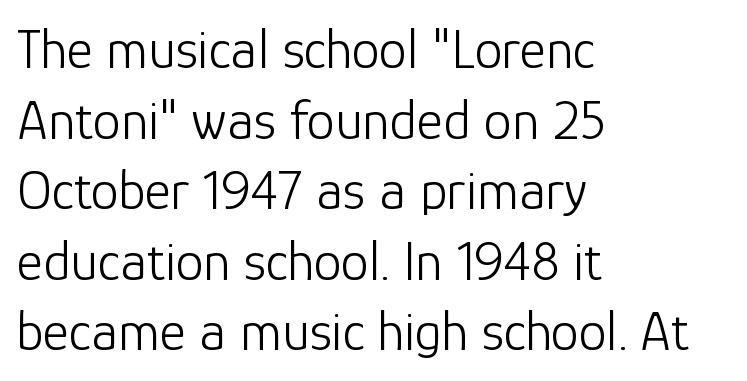
The setting favours the left margin, as ordinary paragraphs usually do. This is sans-serif lettering, the kind often seen on screens and signage. Is there much room between lines? A standard amount, neither cramped nor airy. Nope, not italic — everything's standing straight.
